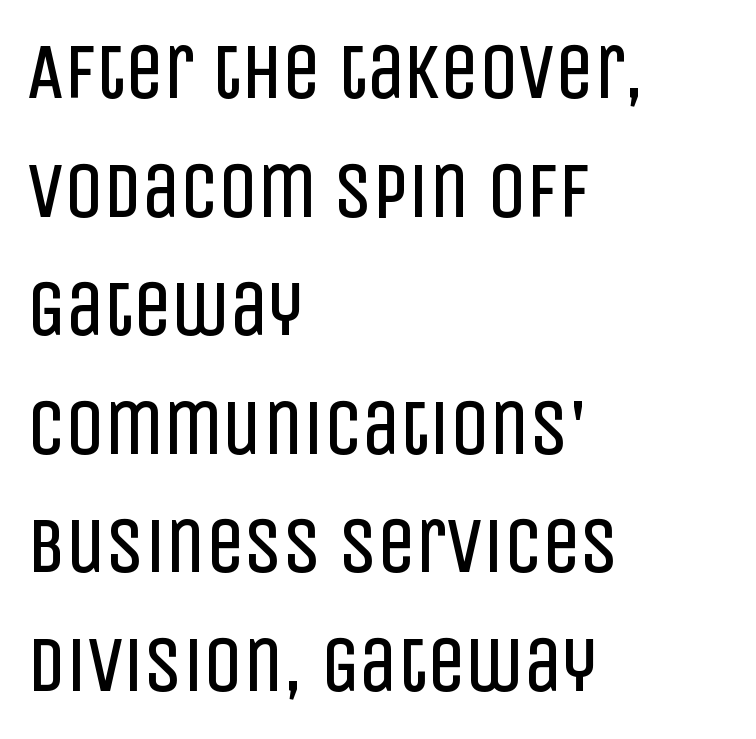
The image shows 77 px regular-weight, condensed sans-serif type, upright; set left-aligned, normal line spacing (1.54x), normal letter spacing, not underlined; low stroke contrast and a large x-height.
